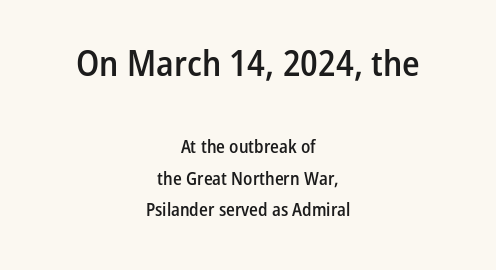
Note the varied advance widths — an 'i' is clearly narrower than an 'm'. Scale decreases going downward across the two blocks. These lines stack symmetrically, like a column narrowing and widening about its center. These lines carry some extra weight — a demibold, not a full bold. Decoration check: the copy has no underline. The rendering shows plain stroke endings on the letterforms — a sans-serif design.
